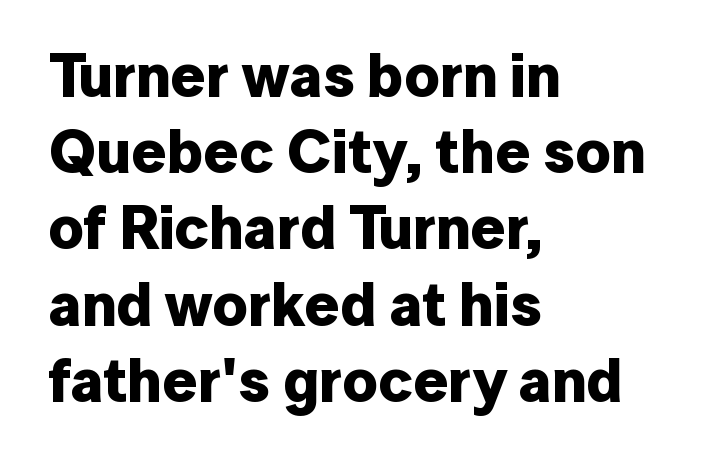
{"serif": "no", "italic": "no", "bold": "yes", "weight": "bold", "width": "normal", "stroke_contrast": "low", "x_height": "medium", "monospaced": "no", "underline": "no", "align": "left", "line_spacing": "normal", "line_spacing_ratio": 1.25, "letter_spacing": "normal", "letter_spacing_em": 0.0, "glyph_px": 61}
